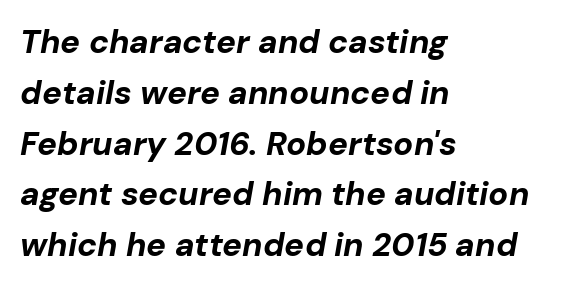
Students, note that the glyphs here touch the page at normal intervals. The axis of the letterforms is tilted away from vertical. The ragged edge is on the right, which tells us the setting is flush left. The vertical gap from one line to the next is medium. Honestly, there is no underline to notice here at all. Does the weight exceed regular? Yes, all the way to bold.
